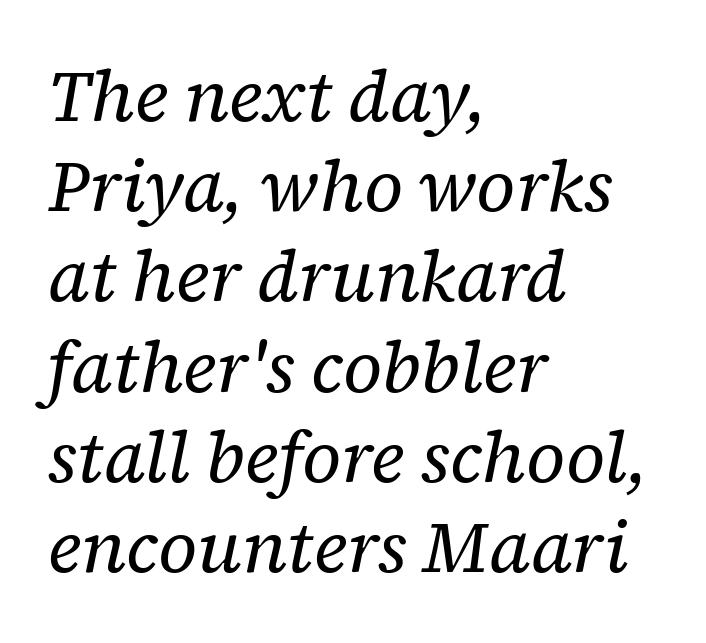
Q: Is the text bold? A: No.
Q: Is the text italic (slanted)? A: Yes, it leans right by about 12 degrees.
Q: Is the typeface a serif or a sans-serif typeface? A: Serif.
Q: Is the text underlined? A: No.
Q: How is the paragraph aligned? A: Left-aligned.
Q: Is the spacing between letters normal or unusually wide? A: Normal.
Q: Is the spacing between lines tight, normal or loose? A: Normal.
Q: Width (condensed, normal, or wide)? A: Normal.
Q: Stroke contrast? A: Low.
Q: x-height? A: Medium.
Q: Monospaced? A: No.
